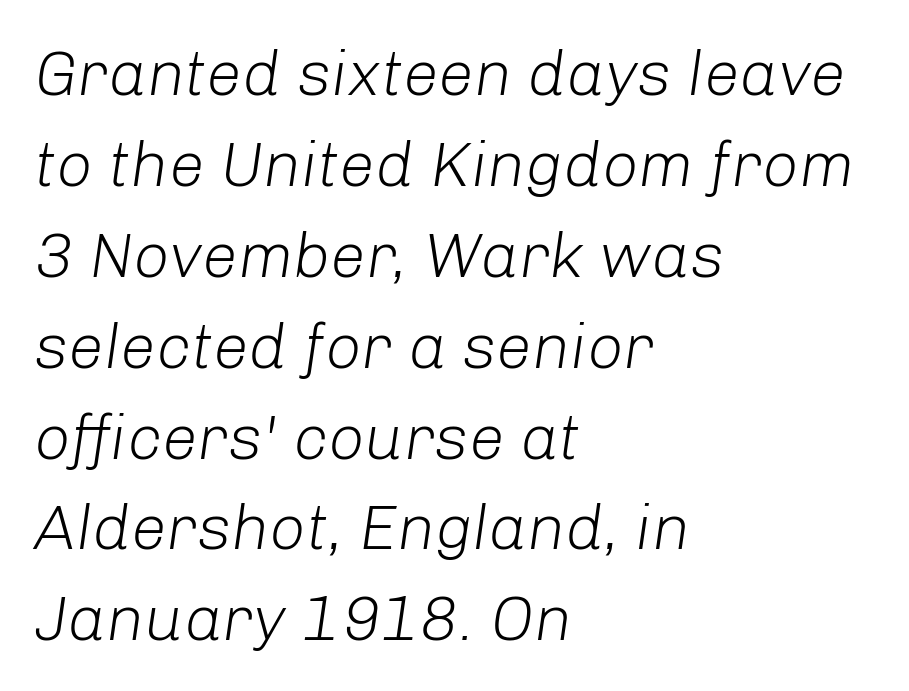
The image shows 64 px light type, italic (leaning right); set left-aligned, normal line spacing (1.42x), normal letter spacing, not underlined; low stroke contrast and a medium x-height.
